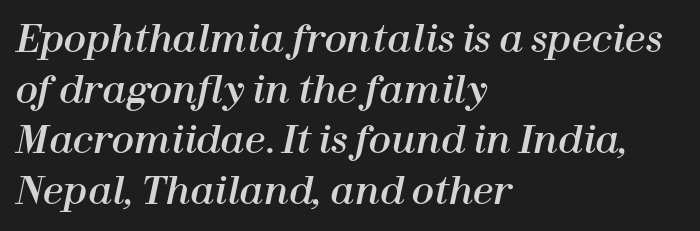
{"italic": "yes", "lean": "right", "slant_degrees": 12, "width": "normal", "stroke_contrast": "high", "x_height": "medium", "monospaced": "no", "underline": "no", "align": "left", "line_spacing": "normal", "line_spacing_ratio": 1.37, "letter_spacing": "normal", "letter_spacing_em": 0.0, "glyph_px": 37}
